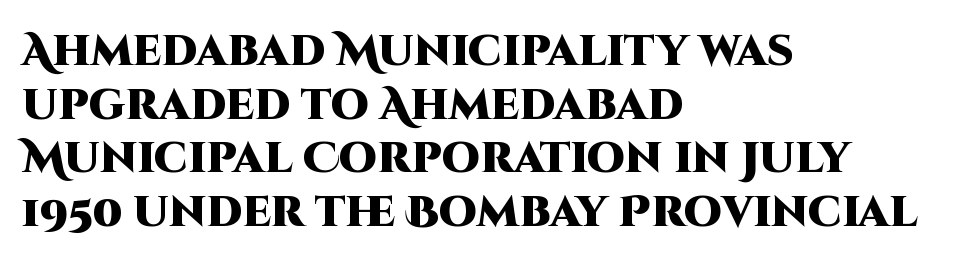
{"serif": "no", "italic": "no", "bold": "yes", "weight": "heavy", "width": "normal", "stroke_contrast": "high", "x_height": "large", "monospaced": "no", "underline": "no", "align": "left", "line_spacing": "normal", "line_spacing_ratio": 1.25, "letter_spacing": "normal", "letter_spacing_em": 0.0, "glyph_px": 43}
